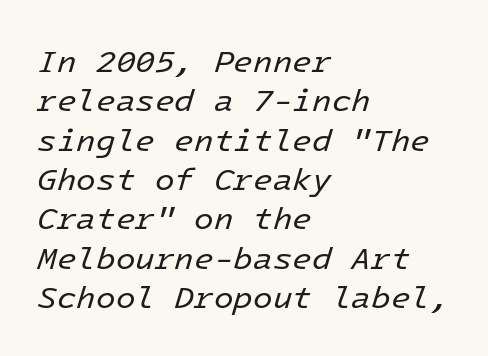
Q: Is the text bold? A: No.
Q: Is the text italic (slanted)? A: Yes, it leans right by about 16 degrees.
Q: Is the text underlined? A: No.
Q: How is the paragraph aligned? A: Left-aligned.
Q: Is the spacing between letters normal or unusually wide? A: Normal.
Q: Width (condensed, normal, or wide)? A: Normal.
Q: Stroke contrast? A: Low.
Q: x-height? A: Medium.
